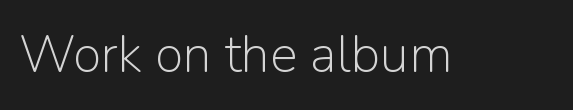
Q: Is the text bold? A: No.
Q: Is the text italic (slanted)? A: No, it is upright.
Q: Is the typeface a serif or a sans-serif typeface? A: Sans-serif.
Q: Is the text underlined? A: No.
Q: Is the spacing between letters normal or unusually wide? A: Normal.
Q: Width (condensed, normal, or wide)? A: Normal.
Q: Stroke contrast? A: Low.
Q: x-height? A: Medium.
Q: Monospaced? A: No.
